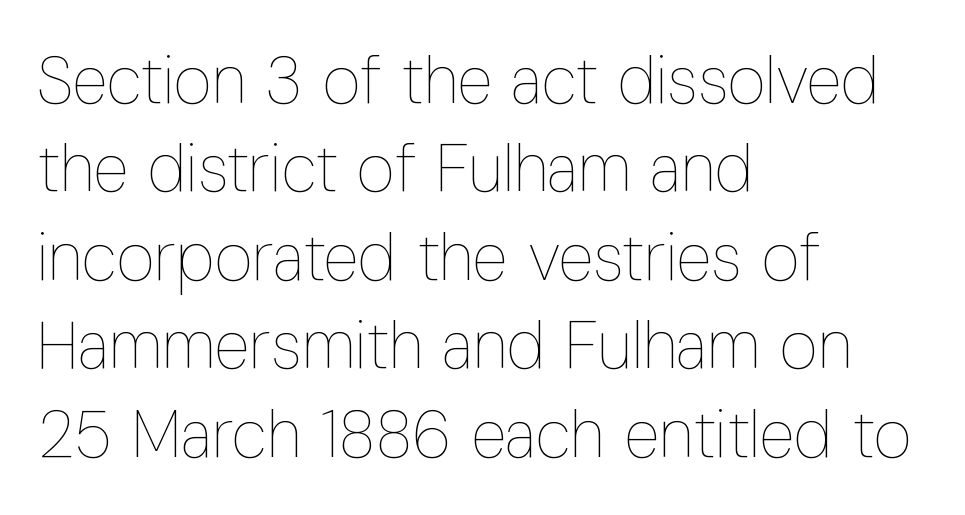
Here the designer chose a conventional face with non-uniform glyph widths. The typeface has the unassuming heft of standard copy or less. Letters rest on an invisible, unmarked baseline. The lines sit at an ordinary, default distance from one another.
